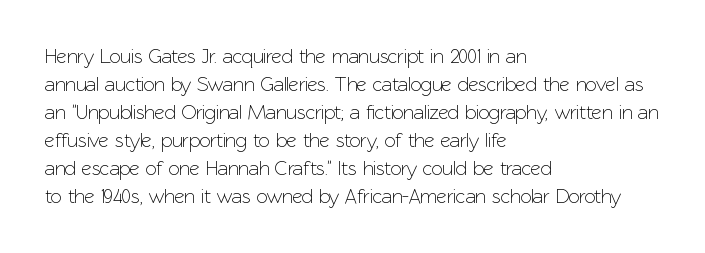
The image shows 20 px text type, upright; set left-aligned, normal line spacing (1.4x), normal letter spacing, not underlined.
